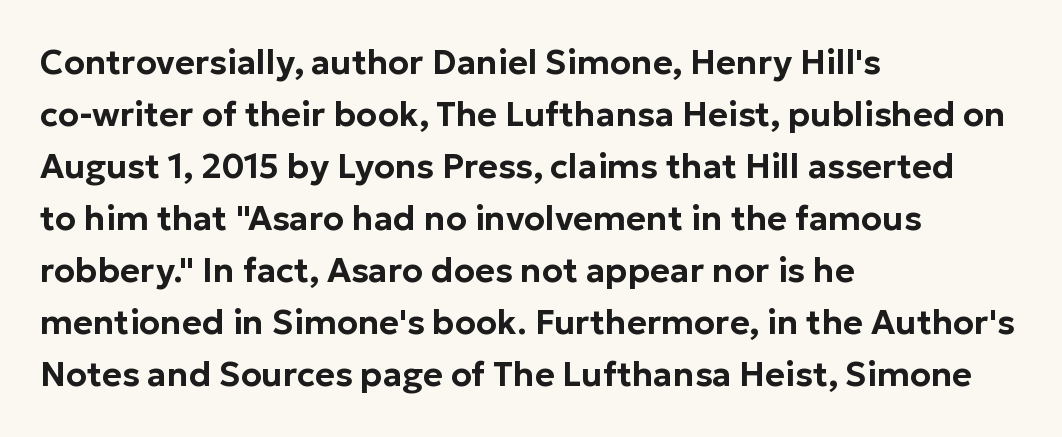
The rendering uses a moderate line-height, typical for paragraphs. A bare baseline throughout the passage. Classification — sans serif. Words appear dense and cohesive because spacing is normal. Reading down the block, your eye returns to a fixed left position each line.
